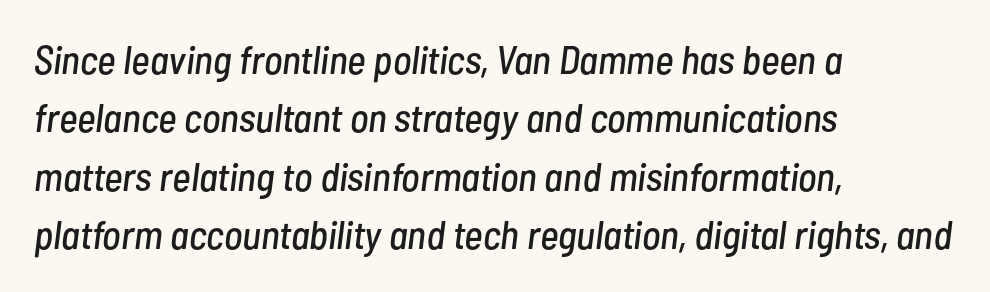
The image shows 40 px condensed type, italic (leaning right); set left-aligned, normal line spacing (1.46x), normal letter spacing, not underlined; low stroke contrast and a medium x-height.
